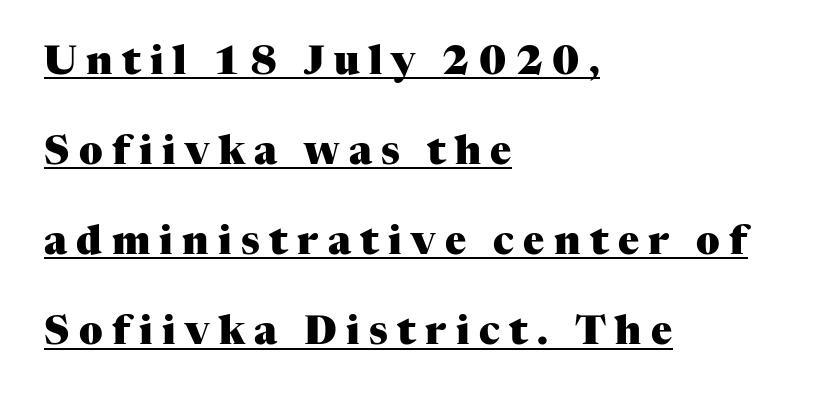
{"serif": "yes", "italic": "no", "bold": "yes", "weight": "heavy", "width": "normal", "stroke_contrast": "medium", "x_height": "medium", "monospaced": "no", "underline": "yes", "align": "left", "line_spacing": "loose", "line_spacing_ratio": 2.31, "letter_spacing": "wide", "letter_spacing_em": 0.24, "glyph_px": 39}
